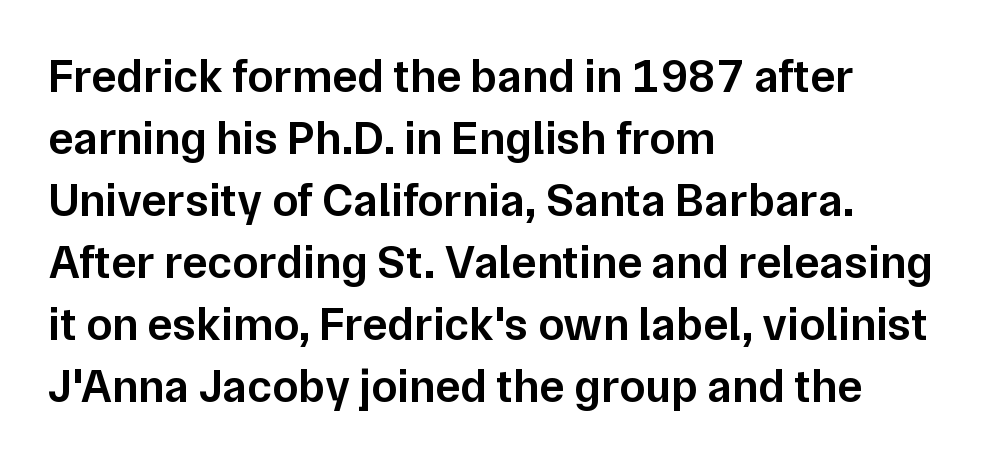
The image shows 47 px semibold sans-serif type, upright; set left-aligned, normal line spacing (1.32x), normal letter spacing, not underlined; low stroke contrast and a medium x-height.
